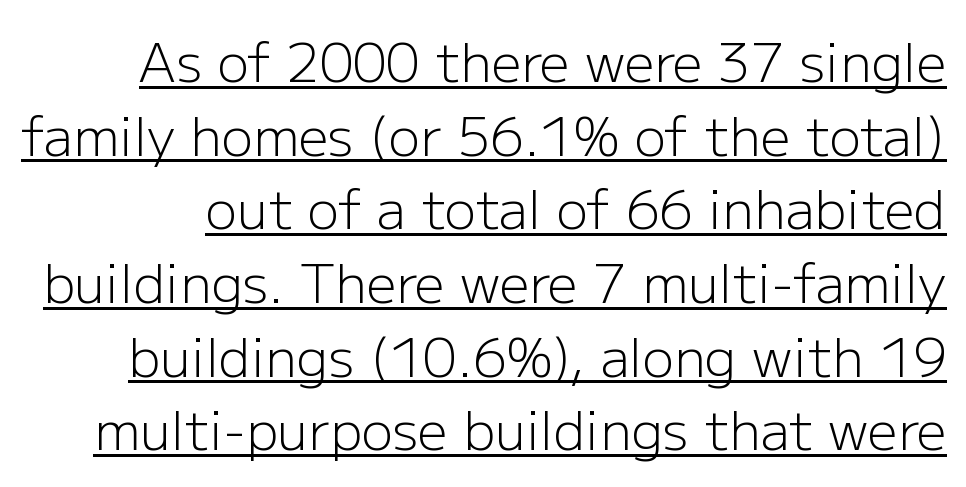
{"serif": "no", "italic": "no", "bold": "no", "weight": "light", "width": "normal", "stroke_contrast": "low", "x_height": "medium", "monospaced": "no", "underline": "yes", "line_spacing": "normal", "line_spacing_ratio": 1.39, "letter_spacing": "normal", "letter_spacing_em": 0.0, "glyph_px": 53}
